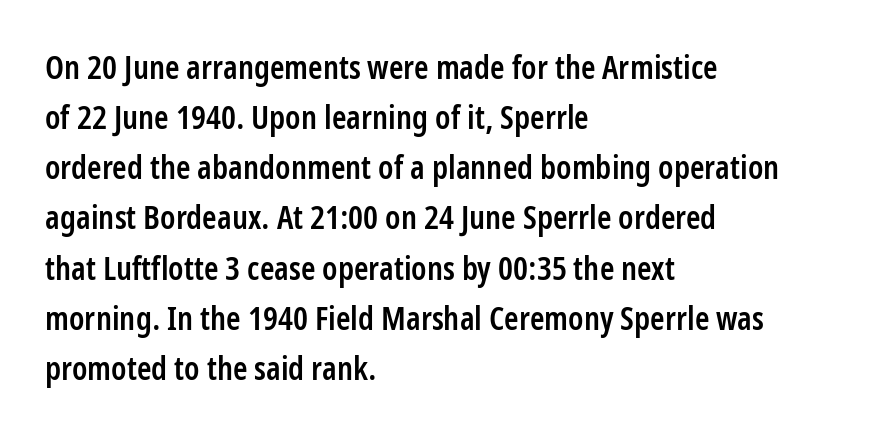
Q: Is the text bold? A: Semi-bold.
Q: Is the text italic (slanted)? A: No, it is upright.
Q: Is the typeface a serif or a sans-serif typeface? A: Sans-serif.
Q: Is the text underlined? A: No.
Q: How is the paragraph aligned? A: Left-aligned.
Q: Is the spacing between letters normal or unusually wide? A: Normal.
Q: Is the spacing between lines tight, normal or loose? A: Normal.
Q: Width (condensed, normal, or wide)? A: Condensed.
Q: Stroke contrast? A: Low.
Q: x-height? A: Medium.
Q: Monospaced? A: No.
